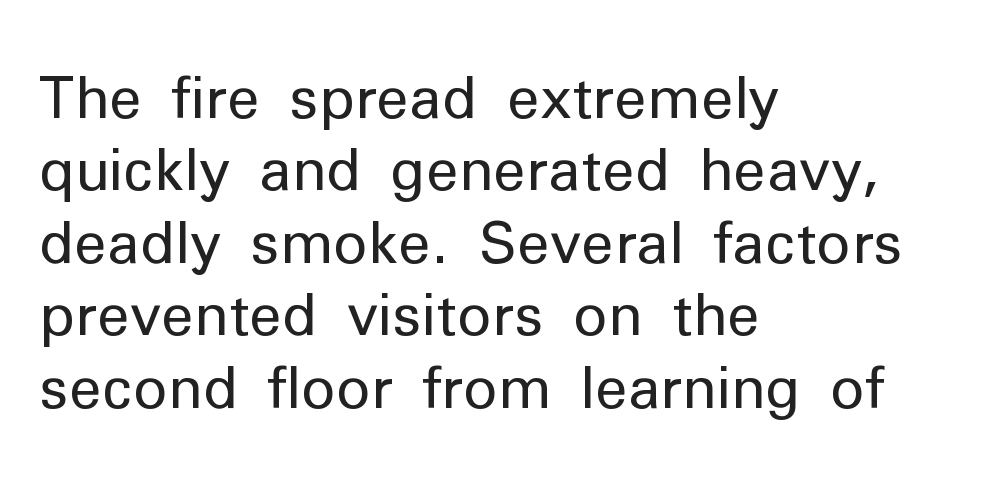
Is this a sans? Yes — the strokes have no serifs. Do the letters lean? They stand straight. Standard letterfit; no display-style spreading of the glyphs. Think of a printed novel: that variable character pitch is what you see here. The lines are quadded left.
